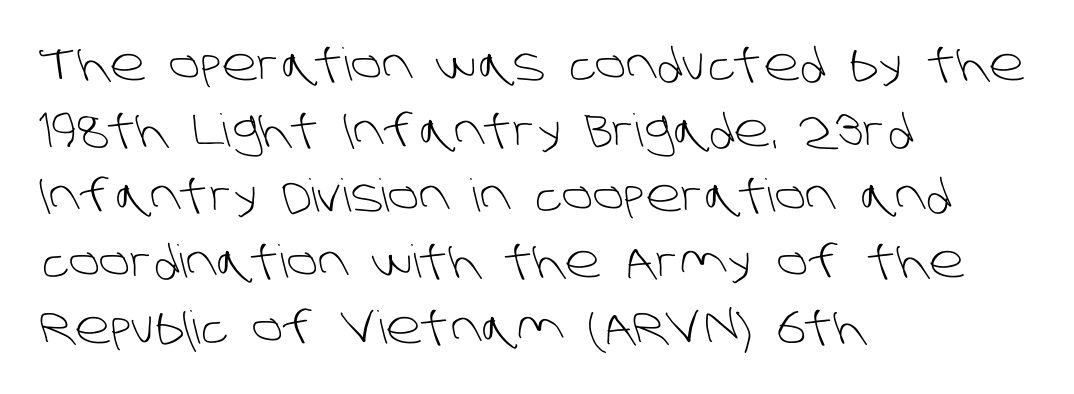
Descenders hang freely into open space. Proportional: the letters do not fall into vertical columns. No feet cap the strokes, marking this as sans-serif type. This rendering leaves character spacing at its baseline value. The line-height multiplier appears to be the usual default. The font is comparable to plain body text, perhaps lighter.
